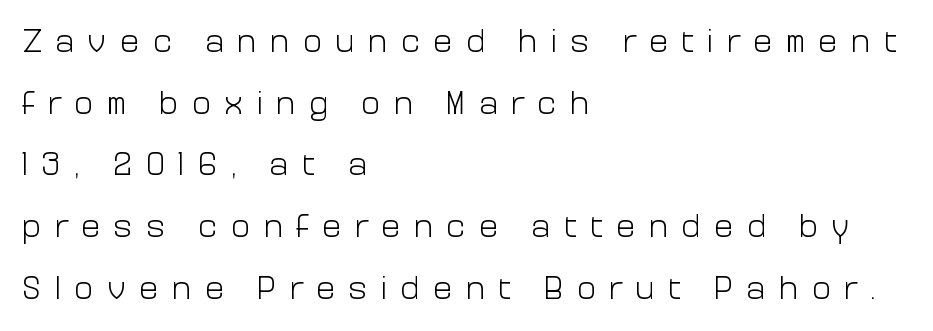
Q: Is the text bold? A: No.
Q: Is the text italic (slanted)? A: No, it is upright.
Q: Is the typeface a serif or a sans-serif typeface? A: Sans-serif.
Q: Is the text underlined? A: No.
Q: How is the paragraph aligned? A: Left-aligned.
Q: Is the spacing between letters normal or unusually wide? A: Unusually wide.
Q: Width (condensed, normal, or wide)? A: Normal.
Q: Stroke contrast? A: Low.
Q: x-height? A: Medium.
Q: Monospaced? A: No.
